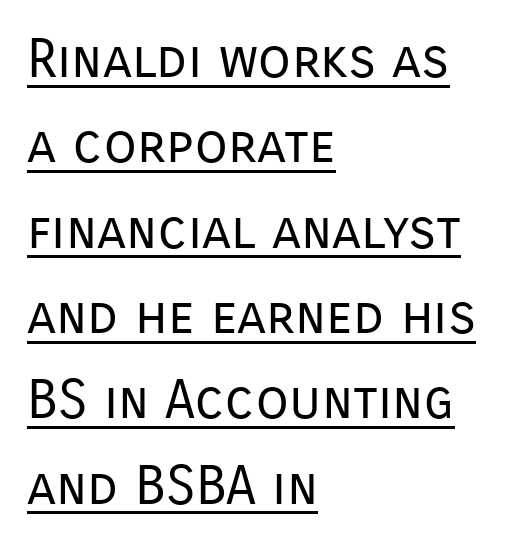
In terms of leading, this rendering sits right in the middle. Typeset ragged right — the left edge is the straight one. A typesetter would call this zero additional tracking. The face looks like a standard text weight, possibly lighter. Notice how the stems are strictly vertical — no italics here.
